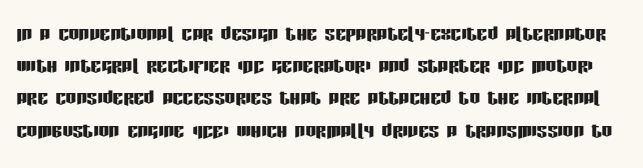
{"italic": "no", "underline": "no", "line_spacing_ratio": 1.24, "letter_spacing": "normal", "letter_spacing_em": 0.0, "glyph_px": 26}
